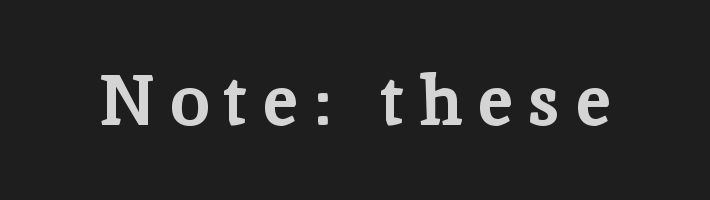
{"serif": "yes", "italic": "no", "bold": "yes", "weight": "bold", "width": "normal", "stroke_contrast": "low", "x_height": "medium", "monospaced": "no", "underline": "no", "letter_spacing": "wide", "letter_spacing_em": 0.22, "glyph_px": 70}
